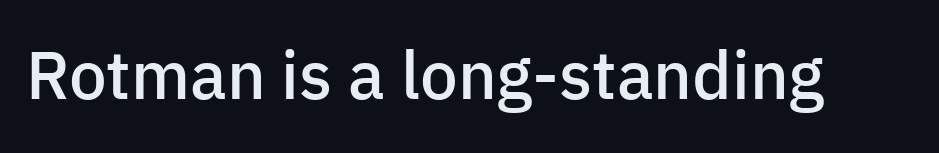
Q: Is the text bold? A: Semi-bold.
Q: Is the text italic (slanted)? A: No, it is upright.
Q: Is the typeface a serif or a sans-serif typeface? A: Sans-serif.
Q: Is the text underlined? A: No.
Q: Is the spacing between letters normal or unusually wide? A: Normal.
Q: Width (condensed, normal, or wide)? A: Normal.
Q: Stroke contrast? A: Low.
Q: x-height? A: Medium.
Q: Monospaced? A: No.
